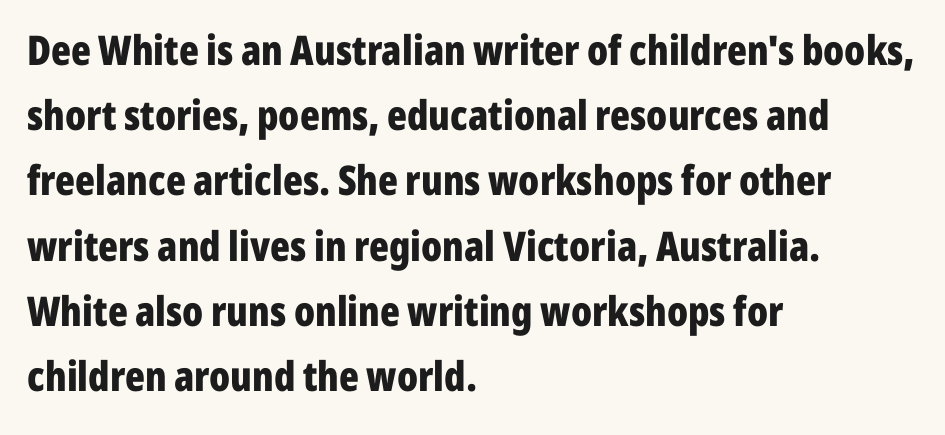
Think of a printed novel: that variable character pitch is what you see here. The rendering uses a moderate line-height, typical for paragraphs. You could call the tracking neutral — neither tight nor loose. Summary of weight: heavy, a full bold.
